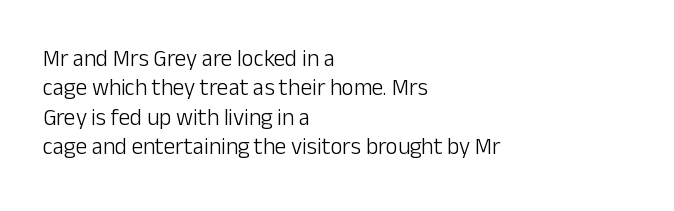
{"italic": "no", "bold": "no", "underline": "no", "align": "left", "line_spacing": "normal", "line_spacing_ratio": 1.28, "letter_spacing": "normal", "letter_spacing_em": 0.0, "glyph_px": 23}
